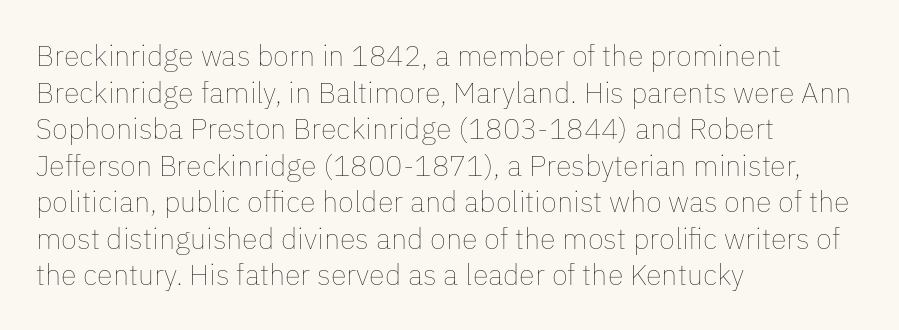
The image shows 29 px thin type, upright; set left-aligned, normal line spacing (1.26x), normal letter spacing, not underlined; low stroke contrast and a medium x-height.
